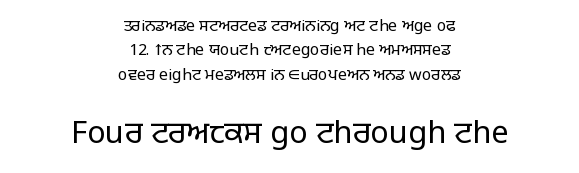
{"serif": "no", "italic": "no", "bold": "no", "weight": "light", "width": "normal", "stroke_contrast": "low", "x_height": "large", "monospaced": "no", "underline": "no", "align": "center", "line_spacing": "normal", "line_spacing_ratio": 1.53, "letter_spacing": "normal", "letter_spacing_em": 0.0, "larger_block": "second", "size_ratio": 1.94, "glyph_px": 31}
